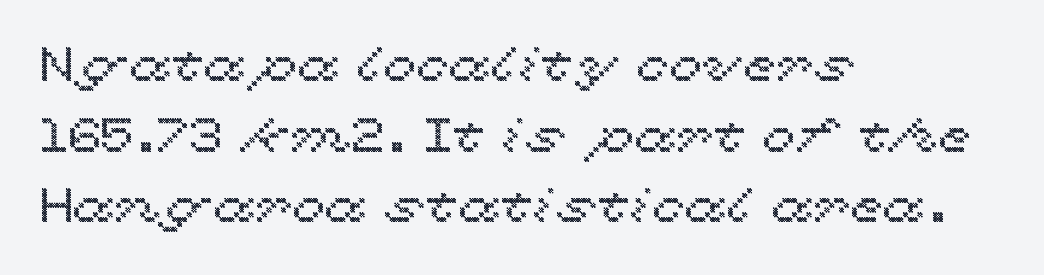
The image shows 48 px wide type; set left-aligned, normal line spacing (1.47x), normal letter spacing, not underlined; a medium x-height.
